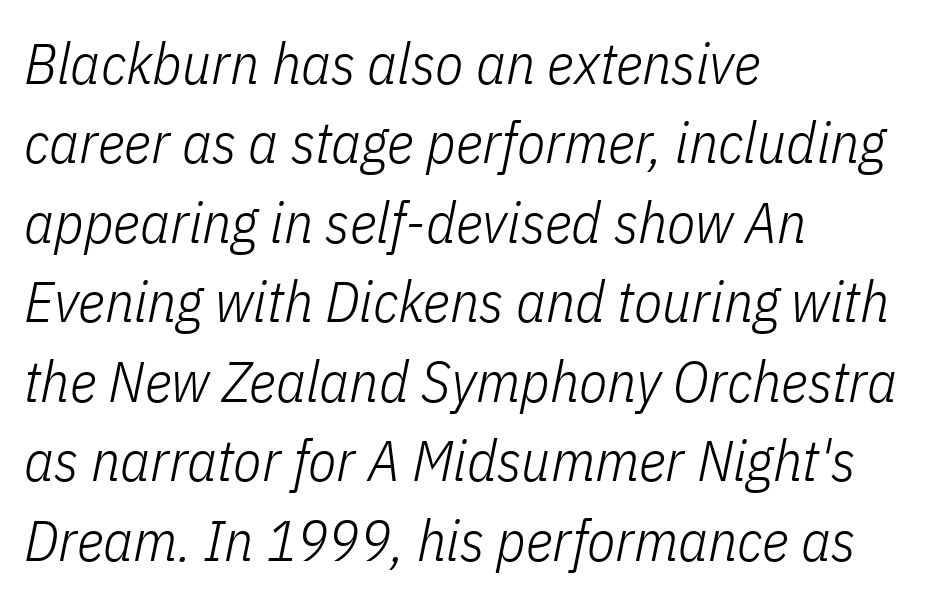
{"italic": "yes", "lean": "right", "slant_degrees": 11, "bold": "no", "weight": "light", "width": "condensed", "stroke_contrast": "low", "x_height": "medium", "monospaced": "no", "underline": "no", "align": "left", "line_spacing": "normal", "line_spacing_ratio": 1.37, "letter_spacing": "normal", "letter_spacing_em": 0.0, "glyph_px": 58}
